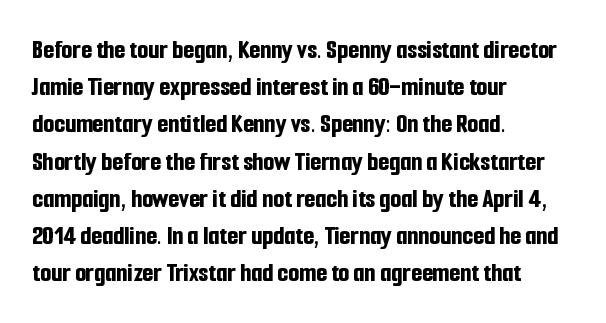
Italic? Not at all — the glyphs are vertical. Each letter keeps its own natural width here, so spacing adapts to shape. Just letters on the line, the space beneath them empty. The sample has been set heavy, in full bold. A student would call this left alignment; a typographer would say flush left, rag right.
